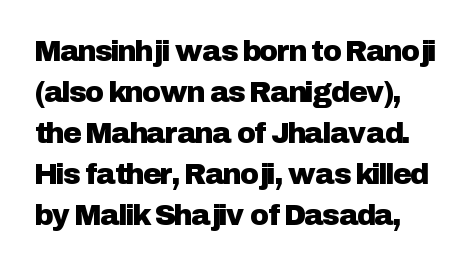
The image shows 29 px sans-serif type, upright; set left-aligned, normal line spacing (1.41x), normal letter spacing, not underlined; low stroke contrast and a medium x-height.
